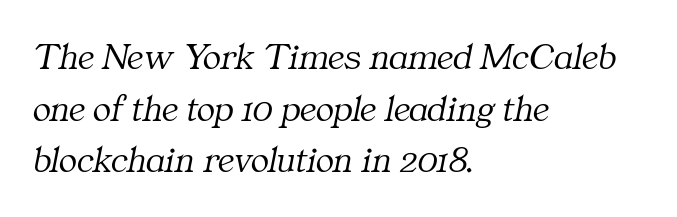
{"serif": "yes", "italic": "yes", "lean": "right", "slant_degrees": 11, "bold": "no", "weight": "light", "width": "normal", "stroke_contrast": "medium", "x_height": "medium", "monospaced": "no", "underline": "no", "align": "left", "line_spacing": "normal", "line_spacing_ratio": 1.36, "letter_spacing": "normal", "letter_spacing_em": 0.0, "glyph_px": 38}
